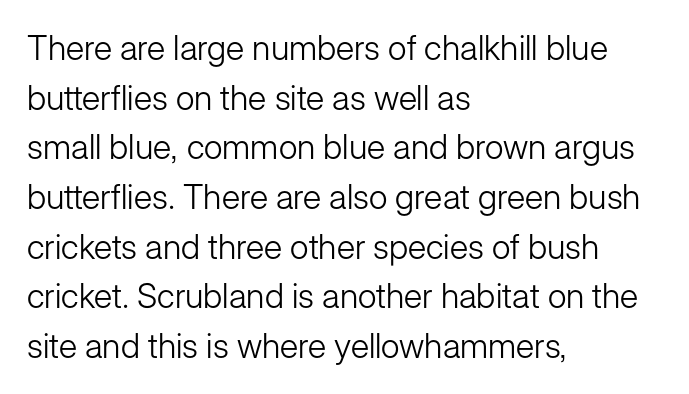
Q: Is the text bold? A: No.
Q: Is the text italic (slanted)? A: No, it is upright.
Q: Is the typeface a serif or a sans-serif typeface? A: Sans-serif.
Q: Is the text underlined? A: No.
Q: How is the paragraph aligned? A: Left-aligned.
Q: Is the spacing between letters normal or unusually wide? A: Normal.
Q: Is the spacing between lines tight, normal or loose? A: Normal.
Q: Width (condensed, normal, or wide)? A: Normal.
Q: Stroke contrast? A: Low.
Q: x-height? A: Medium.
Q: Monospaced? A: No.
